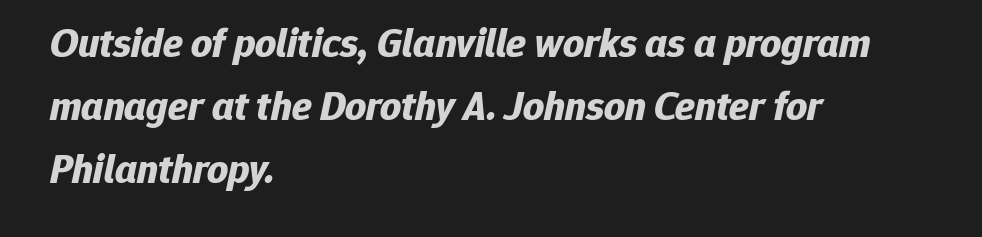
{"italic": "yes", "lean": "right", "slant_degrees": 12, "bold": "yes", "weight": "bold", "width": "normal", "stroke_contrast": "low", "x_height": "medium", "monospaced": "no", "underline": "no", "align": "left", "line_spacing": "normal", "line_spacing_ratio": 1.54, "letter_spacing": "normal", "letter_spacing_em": 0.0, "glyph_px": 41}
